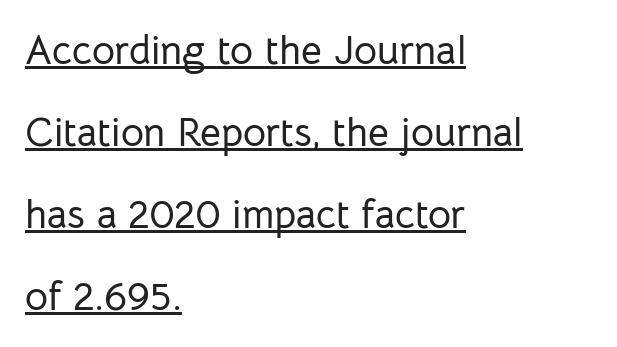
{"serif": "no", "italic": "no", "width": "normal", "stroke_contrast": "low", "x_height": "medium", "monospaced": "no", "underline": "yes", "align": "left", "line_spacing": "loose", "line_spacing_ratio": 2.05, "letter_spacing": "normal", "letter_spacing_em": 0.0, "glyph_px": 40}
